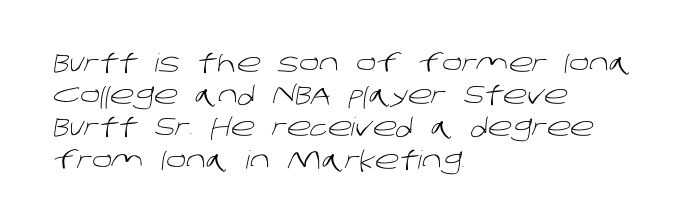
{"bold": "no", "underline": "no", "align": "left", "line_spacing": "normal", "line_spacing_ratio": 1.29, "letter_spacing": "normal", "letter_spacing_em": 0.0, "glyph_px": 25}
